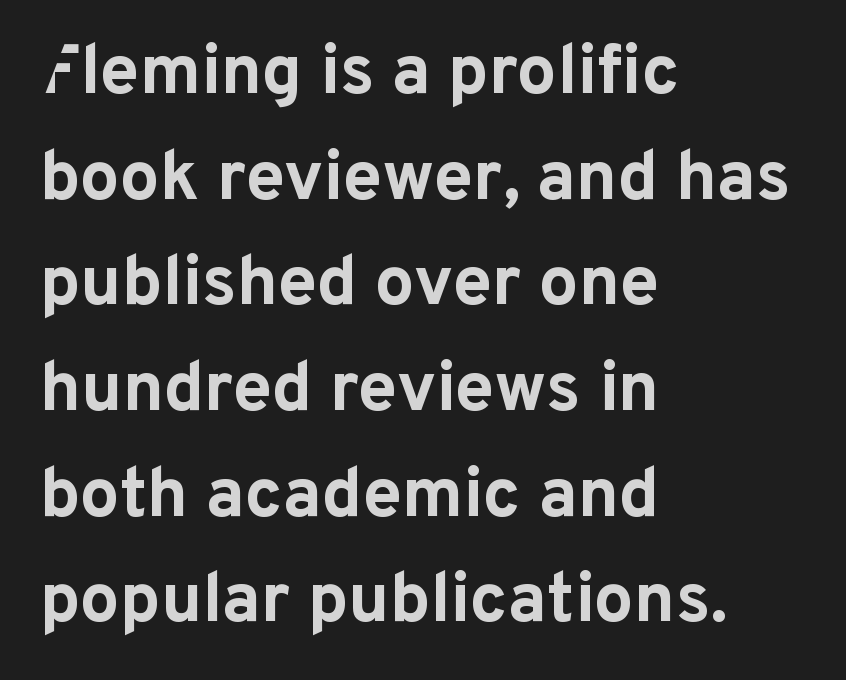
The image shows 70 px bold sans-serif type, upright; set left-aligned, normal line spacing (1.51x), normal letter spacing, not underlined; low stroke contrast and a medium x-height.
